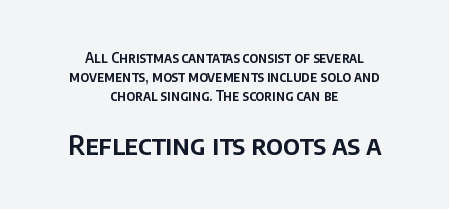
Character size in the trailing block exceeds that of the leading block. The lines sit at an ordinary, default distance from one another. Between one letter and the next there's only the usual sliver of space. A student would call this center alignment; a typographer would say set centered. Bare-footed words on every line. No italicization has been applied; the sample stays upright.
